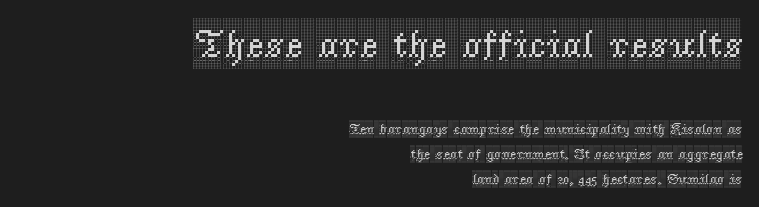
The image shows 39 px condensed serif type, upright; set right-aligned, line spacing 1.81x, normal letter spacing, not underlined; the first (top) block is 2.79x larger; a large x-height.
